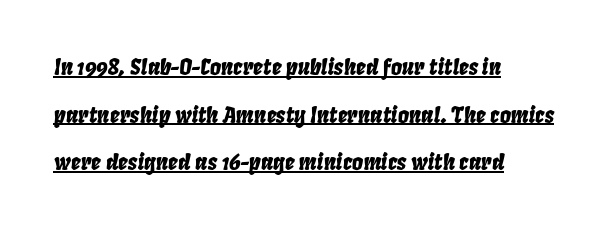
The image shows 22 px text type, italic (leaning right); set left-aligned, loose line spacing (2.16x), normal letter spacing, underlined.
